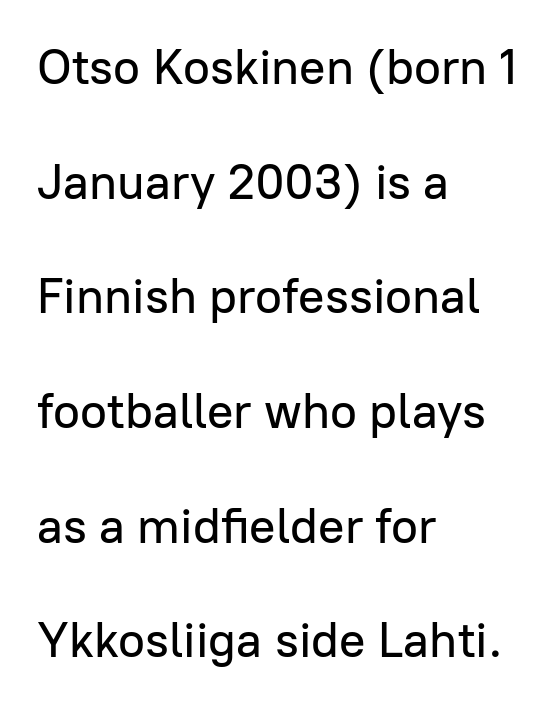
Q: Is the text italic (slanted)? A: No, it is upright.
Q: Is the typeface a serif or a sans-serif typeface? A: Sans-serif.
Q: Is the text underlined? A: No.
Q: How is the paragraph aligned? A: Left-aligned.
Q: Is the spacing between letters normal or unusually wide? A: Normal.
Q: Is the spacing between lines tight, normal or loose? A: Loose.
Q: Width (condensed, normal, or wide)? A: Normal.
Q: Stroke contrast? A: Low.
Q: x-height? A: Medium.
Q: Monospaced? A: No.
